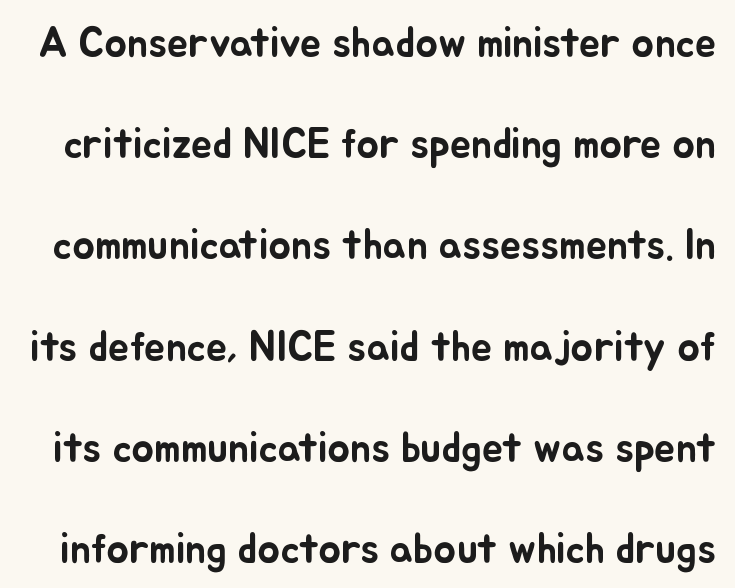
The image shows 42 px text type, upright; set loose line spacing (2.41x), normal letter spacing, not underlined; low stroke contrast and a small x-height.
